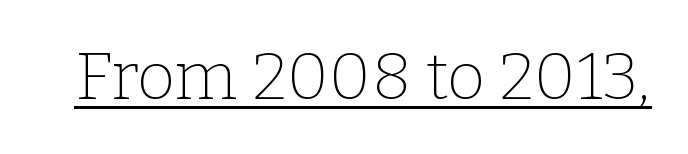
{"serif": "yes", "italic": "no", "bold": "no", "weight": "thin", "width": "normal", "stroke_contrast": "low", "x_height": "medium", "monospaced": "no", "underline": "yes", "letter_spacing": "normal", "letter_spacing_em": 0.0, "glyph_px": 66}
